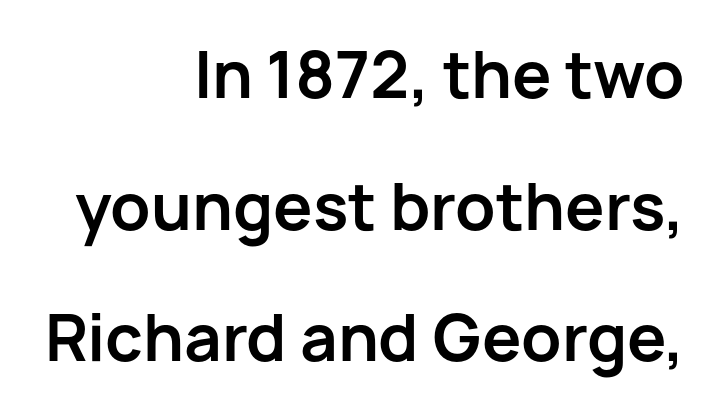
{"serif": "no", "italic": "no", "bold": "yes", "weight": "bold", "width": "normal", "stroke_contrast": "low", "x_height": "medium", "monospaced": "no", "underline": "no", "align": "right", "line_spacing": "loose", "line_spacing_ratio": 2.09, "letter_spacing": "normal", "letter_spacing_em": 0.0, "glyph_px": 63}
